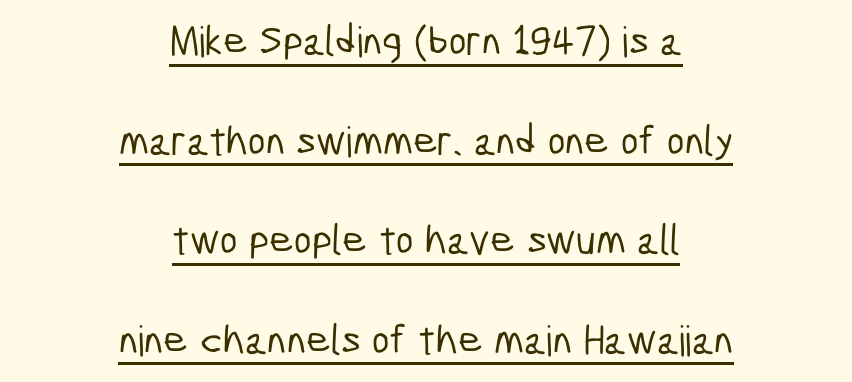
Q: Is the typeface a serif or a sans-serif typeface? A: Sans-serif.
Q: Is the text underlined? A: Yes.
Q: How is the paragraph aligned? A: Centered.
Q: Is the spacing between letters normal or unusually wide? A: Normal.
Q: Is the spacing between lines tight, normal or loose? A: Loose.
Q: Width (condensed, normal, or wide)? A: Condensed.
Q: Stroke contrast? A: Low.
Q: x-height? A: Medium.
Q: Monospaced? A: No.
